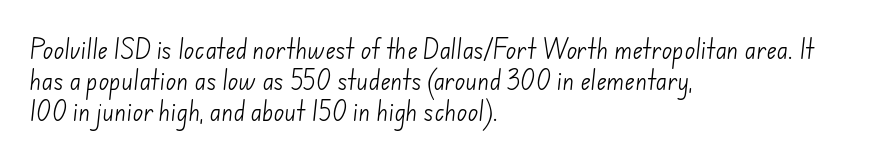
The image shows 22 px text type; set left-aligned, normal line spacing (1.41x), normal letter spacing, not underlined.
